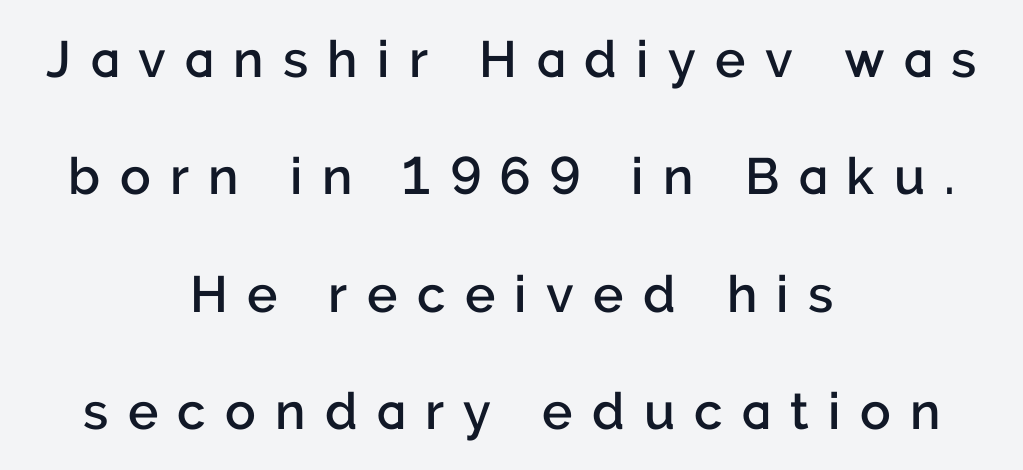
Q: Is the text bold? A: Semi-bold.
Q: Is the text italic (slanted)? A: No, it is upright.
Q: Is the typeface a serif or a sans-serif typeface? A: Sans-serif.
Q: Is the text underlined? A: No.
Q: How is the paragraph aligned? A: Centered.
Q: Is the spacing between letters normal or unusually wide? A: Unusually wide.
Q: Is the spacing between lines tight, normal or loose? A: Loose.
Q: Width (condensed, normal, or wide)? A: Normal.
Q: Stroke contrast? A: Low.
Q: x-height? A: Medium.
Q: Monospaced? A: No.
